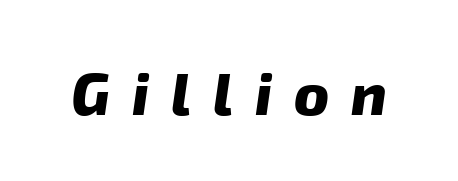
The image shows 59 px heavy sans-serif type; set unusually wide letter spacing (+0.37 em), not underlined; low stroke contrast and a medium x-height.
